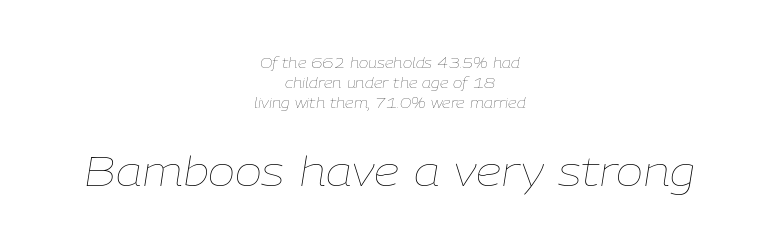
Each new line begins a customary step beneath the previous one. Each letter keeps its own natural width here, so spacing adapts to shape. The later block is typeset at a bigger size than the earlier block. Visually the block forms a symmetrical silhouette, jagged on both flanks.
